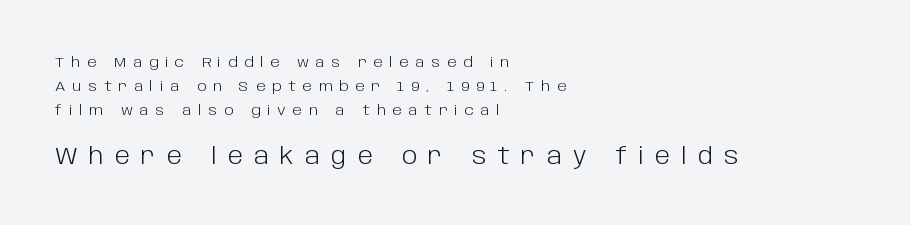
{"italic": "no", "bold": "no", "underline": "no", "align": "left", "line_spacing": "normal", "line_spacing_ratio": 1.7, "letter_spacing": "wide", "letter_spacing_em": 0.49, "larger_block": "second", "size_ratio": 1.64, "glyph_px": 23}
